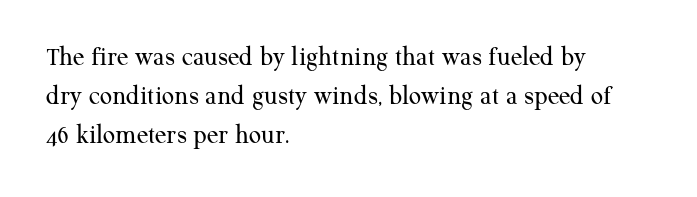
The image shows 27 px text type, upright; set left-aligned, normal line spacing (1.45x), normal letter spacing, not underlined.
